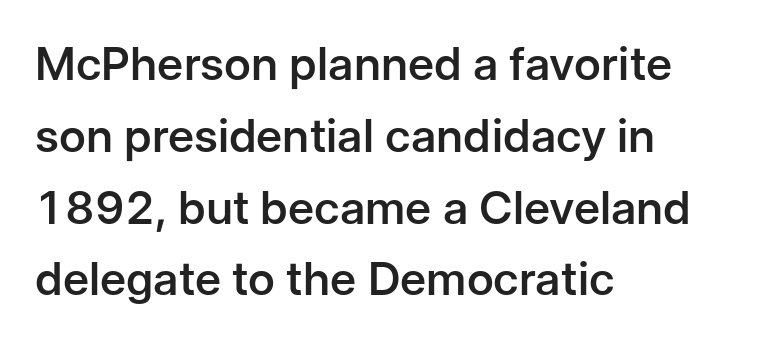
Horizontal bands of white between lines are of average thickness. No word sits above an underline. Leftover space on each line is placed entirely after the last word. The letters carry no serifs — their stems end cleanly without finishing strokes. The typesetting leans somewhat heavy: a semibold. Here the glyphs are tracked normally, forming tight word shapes.
